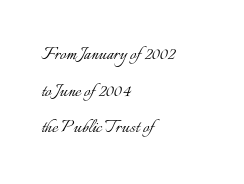
{"bold": "no", "underline": "no", "align": "left", "line_spacing": "normal", "line_spacing_ratio": 1.67, "letter_spacing": "normal", "letter_spacing_em": 0.0, "glyph_px": 22}
